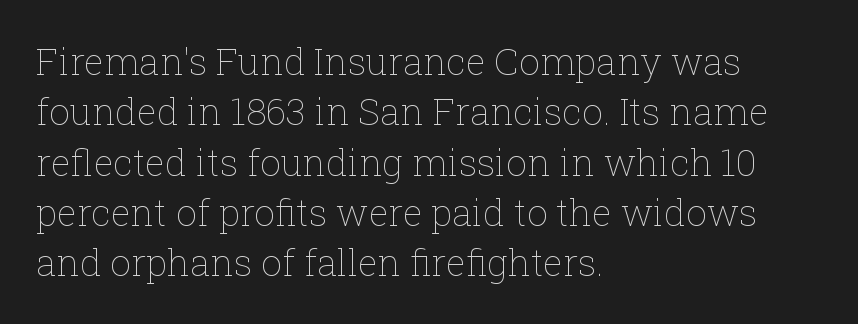
Q: Is the text bold? A: No.
Q: Is the text italic (slanted)? A: No, it is upright.
Q: Is the text underlined? A: No.
Q: How is the paragraph aligned? A: Left-aligned.
Q: Is the spacing between letters normal or unusually wide? A: Normal.
Q: Is the spacing between lines tight, normal or loose? A: Normal.
Q: Width (condensed, normal, or wide)? A: Normal.
Q: Stroke contrast? A: Low.
Q: x-height? A: Medium.
Q: Monospaced? A: No.
